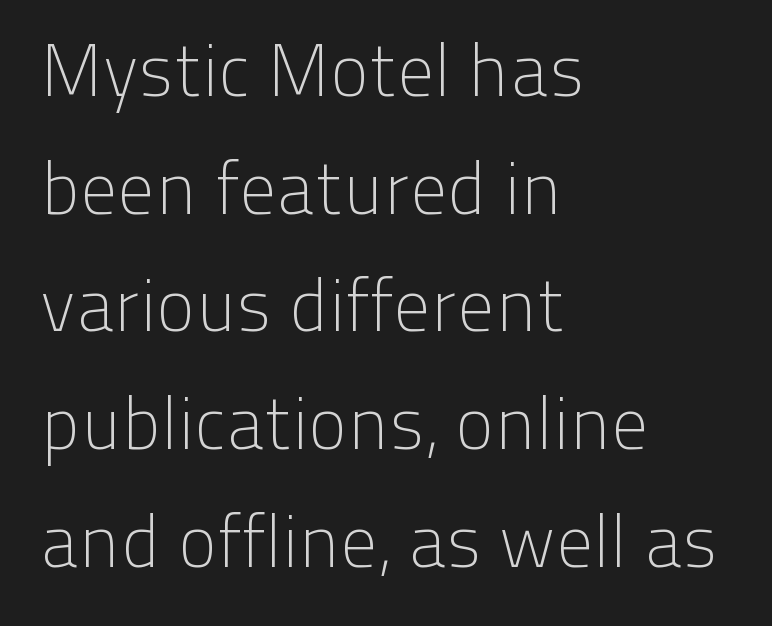
{"serif": "no", "italic": "no", "bold": "no", "weight": "light", "width": "normal", "stroke_contrast": "low", "x_height": "medium", "monospaced": "no", "underline": "no", "align": "left", "line_spacing": "normal", "line_spacing_ratio": 1.59, "letter_spacing": "normal", "letter_spacing_em": 0.0, "glyph_px": 74}
